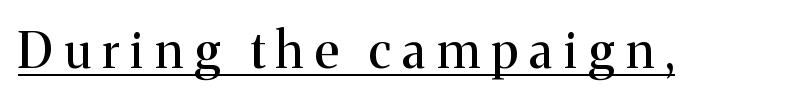
Q: Is the text italic (slanted)? A: No, it is upright.
Q: Is the typeface a serif or a sans-serif typeface? A: Serif.
Q: Is the text underlined? A: Yes.
Q: Is the spacing between letters normal or unusually wide? A: Unusually wide.
Q: Width (condensed, normal, or wide)? A: Normal.
Q: Stroke contrast? A: Medium.
Q: x-height? A: Medium.
Q: Monospaced? A: No.
